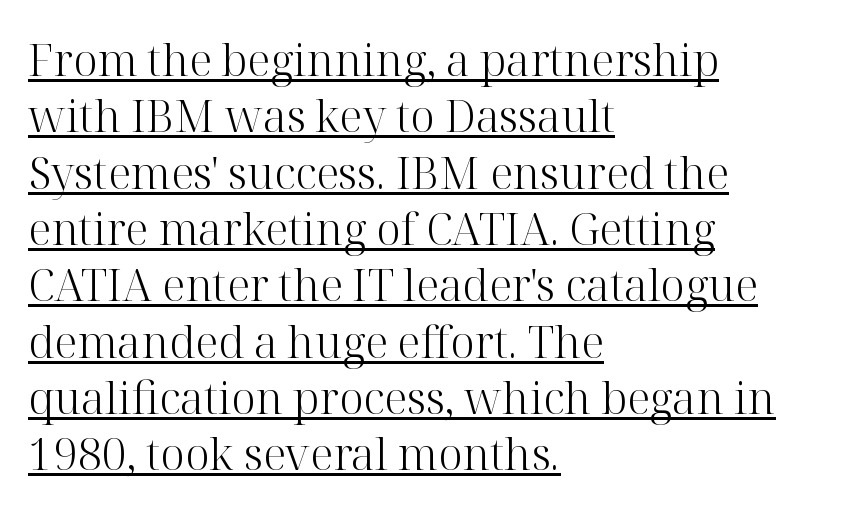
{"serif": "yes", "italic": "no", "bold": "no", "weight": "light", "width": "normal", "stroke_contrast": "high", "x_height": "medium", "monospaced": "no", "underline": "yes", "align": "left", "line_spacing": "normal", "line_spacing_ratio": 1.28, "letter_spacing": "normal", "letter_spacing_em": 0.0, "glyph_px": 44}
